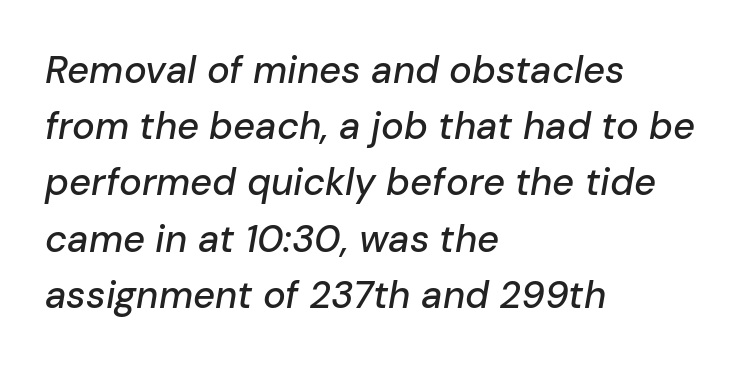
Letters rest on an invisible, unmarked baseline. Left-aligned paragraph, ragged on the right. Interline gaps are of average width in this sample. The letters advance in unequal steps, a hallmark of proportional type.
